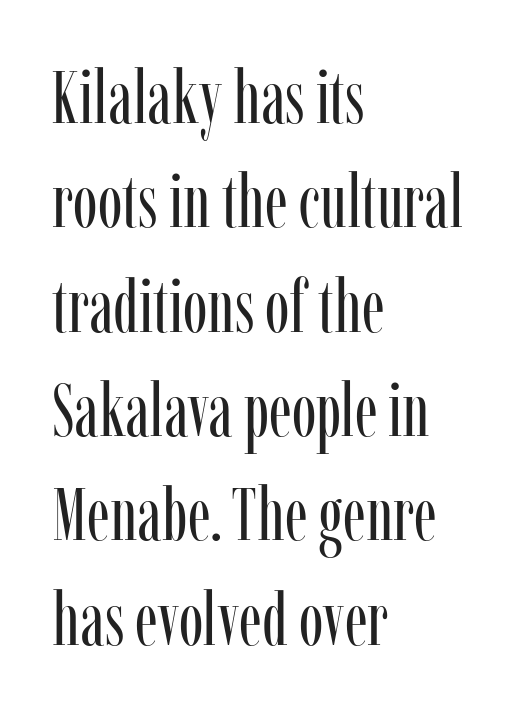
The image shows 74 px regular-weight, condensed serif type, upright; set left-aligned, normal line spacing (1.41x), normal letter spacing, not underlined; low stroke contrast and a medium x-height.
